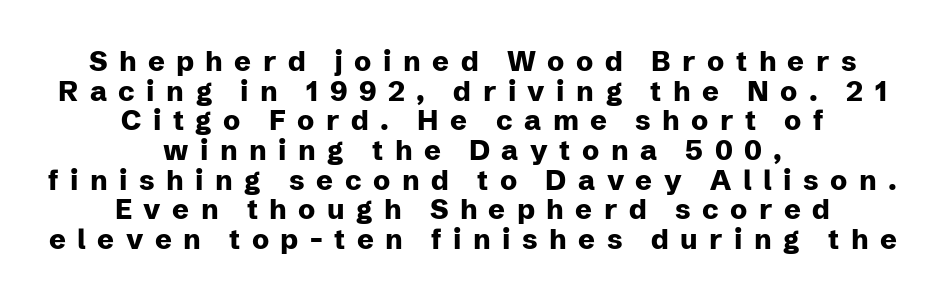
Q: Is the text bold? A: Yes.
Q: Is the text italic (slanted)? A: No, it is upright.
Q: Is the typeface a serif or a sans-serif typeface? A: Sans-serif.
Q: Is the text underlined? A: No.
Q: How is the paragraph aligned? A: Centered.
Q: Is the spacing between letters normal or unusually wide? A: Unusually wide.
Q: Is the spacing between lines tight, normal or loose? A: Tight.
Q: Width (condensed, normal, or wide)? A: Normal.
Q: Stroke contrast? A: Low.
Q: x-height? A: Medium.
Q: Monospaced? A: No.
